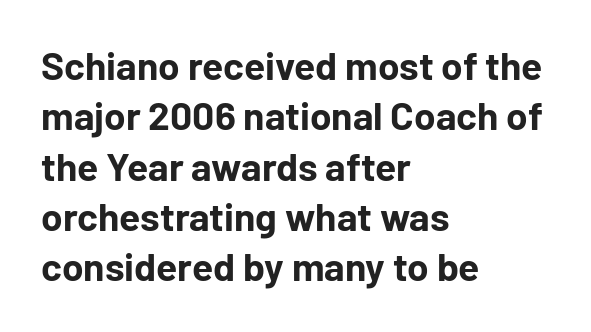
{"serif": "no", "italic": "no", "bold": "yes", "weight": "bold", "width": "normal", "stroke_contrast": "low", "x_height": "medium", "monospaced": "no", "underline": "no", "align": "left", "line_spacing": "normal", "line_spacing_ratio": 1.29, "letter_spacing": "normal", "letter_spacing_em": 0.0, "glyph_px": 39}
